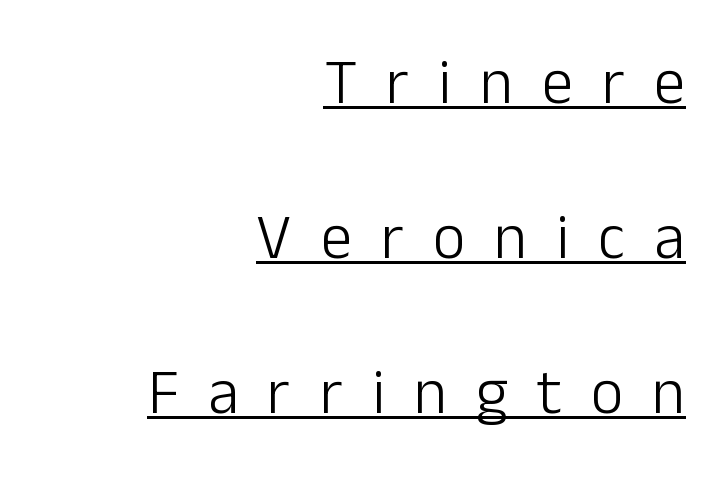
Leading is clearly above the norm, producing a sparse column. Here the designer chose a conventional face with non-uniform glyph widths. If you drew a ruler down the right edge, every line would touch it. This sample carries an underscore along the baseline area. The font is comparable to plain body text, perhaps lighter.
